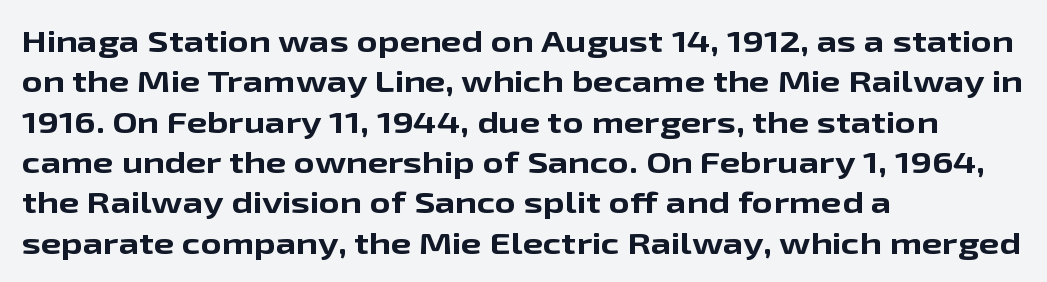
The image shows 29 px bold, wide sans-serif type, upright; set left-aligned, normal line spacing (1.39x), normal letter spacing, not underlined; low stroke contrast and a medium x-height.
